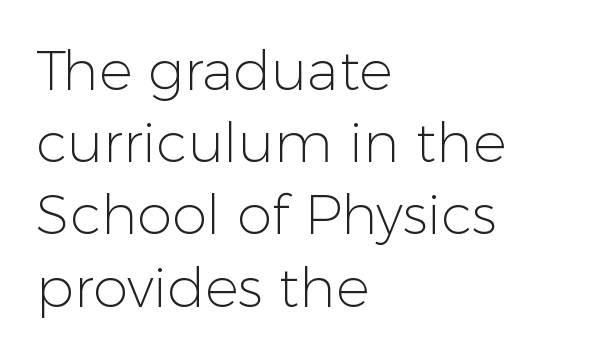
{"serif": "no", "italic": "no", "bold": "no", "weight": "light", "width": "normal", "stroke_contrast": "low", "x_height": "medium", "monospaced": "no", "underline": "no", "align": "left", "line_spacing": "normal", "line_spacing_ratio": 1.29, "letter_spacing": "normal", "letter_spacing_em": 0.0, "glyph_px": 56}
